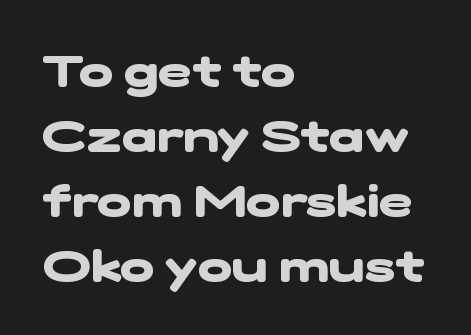
The image shows 46 px heavy, wide sans-serif type; set left-aligned, normal line spacing (1.41x), normal letter spacing, not underlined; low stroke contrast and a medium x-height.
